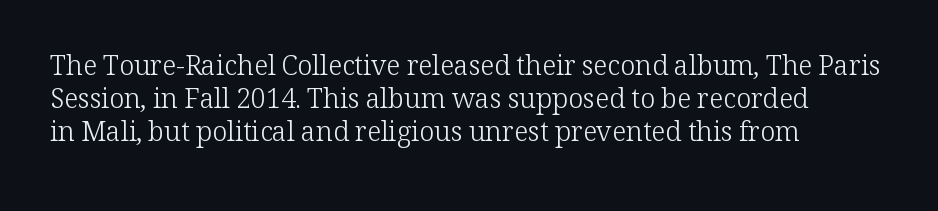
The image shows 27 px text type, upright; set left-aligned, line spacing 1.22x, normal letter spacing, not underlined.
